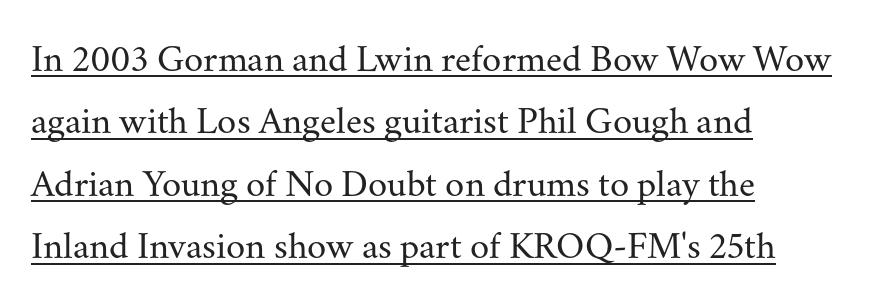
A typesetter would call this leading conventional body-copy spacing. Notice how the passage keeps a crisp vertical edge on the left only. Students, note that the glyphs here touch the page at normal intervals. Posture: upright roman. Each stroke keeps to a modest, everyday thickness or less. Caption: lettering with a line underneath.
